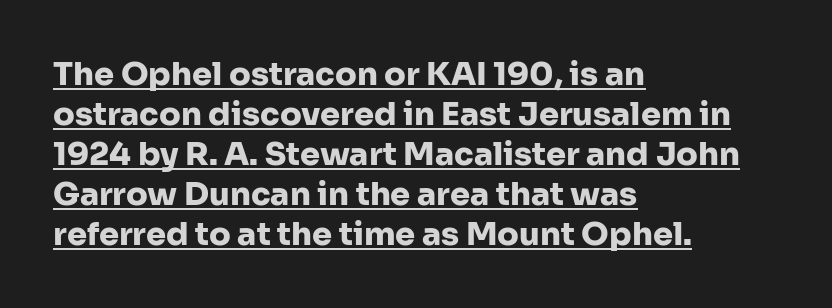
Q: Is the text bold? A: Yes.
Q: Is the text italic (slanted)? A: No, it is upright.
Q: Is the typeface a serif or a sans-serif typeface? A: Sans-serif.
Q: Is the text underlined? A: Yes.
Q: How is the paragraph aligned? A: Left-aligned.
Q: Is the spacing between letters normal or unusually wide? A: Normal.
Q: Is the spacing between lines tight, normal or loose? A: Normal.
Q: Width (condensed, normal, or wide)? A: Normal.
Q: Stroke contrast? A: Low.
Q: x-height? A: Medium.
Q: Monospaced? A: No.
